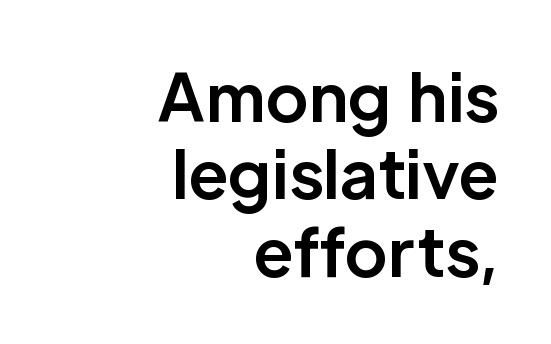
The image shows 65 px bold sans-serif type, upright; set right-aligned, line spacing 1.19x, normal letter spacing, not underlined; low stroke contrast and a medium x-height.
